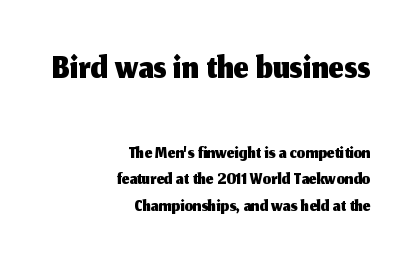
Unlike a traditional serif, this face leaves its strokes unadorned. How are the letters spaced? Ordinarily, with no added tracking. Very little white space separates one row of letters from the next. Caption: multi-line text, flush right, ragged left. Note the varied advance widths — an 'i' is clearly narrower than an 'm'. The initial chunk of copy outweighs the following chunk in type size.
